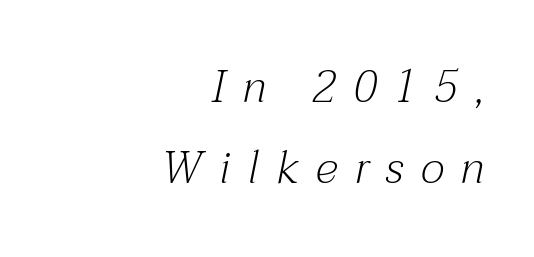
{"serif": "yes", "italic": "yes", "lean": "right", "slant_degrees": 12, "bold": "no", "weight": "light", "width": "normal", "stroke_contrast": "medium", "x_height": "medium", "monospaced": "no", "underline": "no", "align": "right", "line_spacing_ratio": 1.79, "letter_spacing": "wide", "letter_spacing_em": 0.38, "glyph_px": 45}
